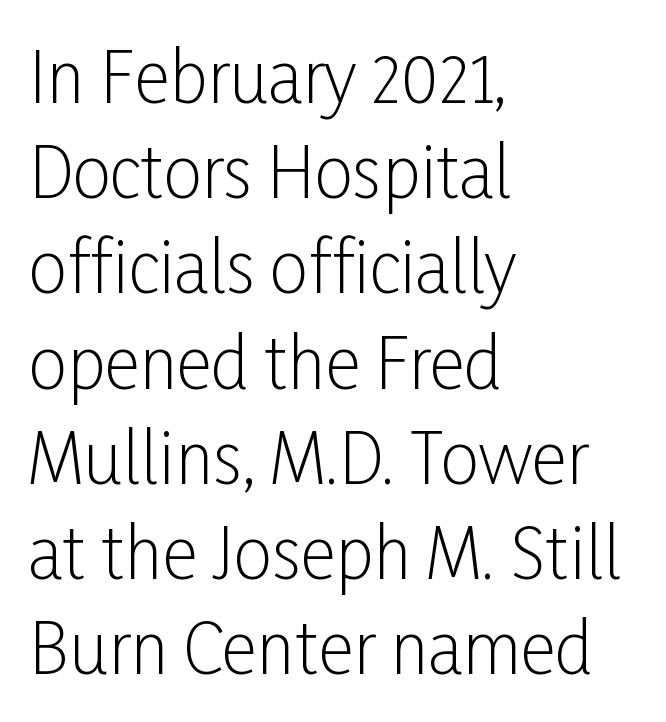
The image shows 69 px light, condensed sans-serif type, upright; set left-aligned, normal line spacing (1.38x), normal letter spacing, not underlined; low stroke contrast and a medium x-height.
